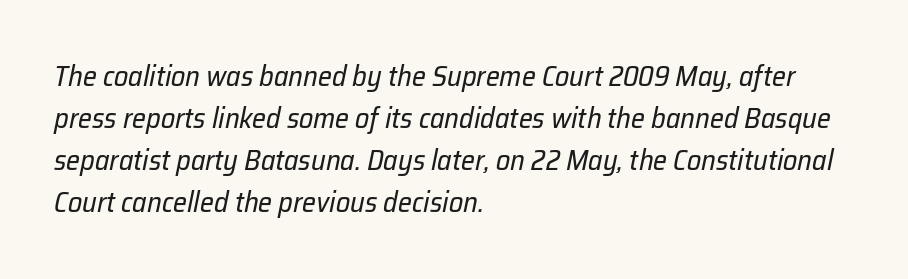
The image shows 28 px regular-weight type, italic (leaning right); set left-aligned, normal line spacing (1.5x), normal letter spacing, not underlined; low stroke contrast and a medium x-height.
